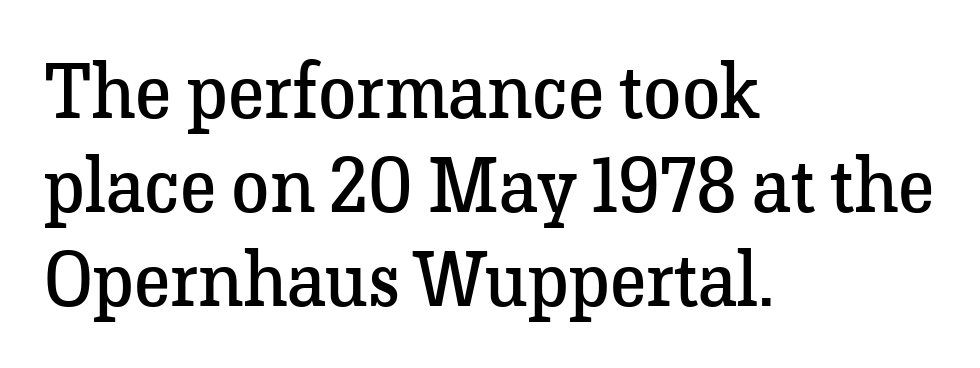
{"serif": "yes", "italic": "no", "bold": "no", "weight": "regular", "width": "normal", "stroke_contrast": "low", "x_height": "medium", "monospaced": "no", "underline": "no", "align": "left", "line_spacing_ratio": 1.22, "letter_spacing": "normal", "letter_spacing_em": 0.0, "glyph_px": 77}
